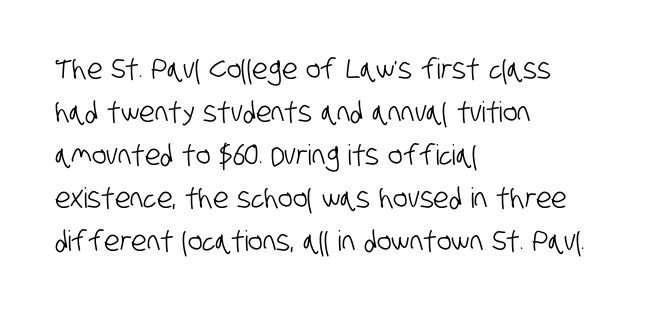
The words here are not underlined. The rendering keeps characters at their native spacing. Character widths vary here, with narrow letters taking less room than wide ones. What kind of face is this? One without serifs — a sans. Regular leading. The rendering anchors every line to the left-hand side.
